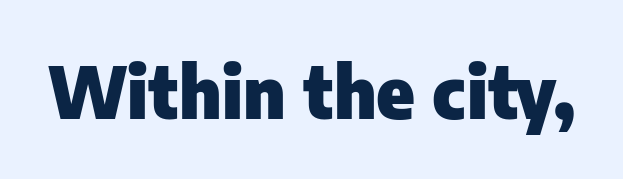
The image shows 72 px heavy sans-serif type, upright; set normal letter spacing, not underlined; low stroke contrast and a medium x-height.
